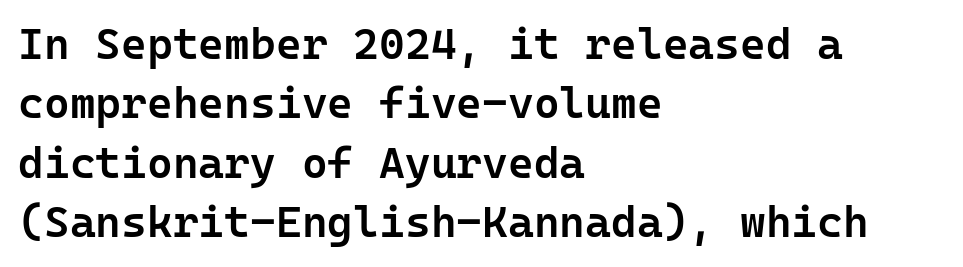
The image shows 44 px semibold sans-serif type, upright, monospaced; set left-aligned, normal line spacing (1.35x), normal letter spacing, not underlined; low stroke contrast and a medium x-height.
